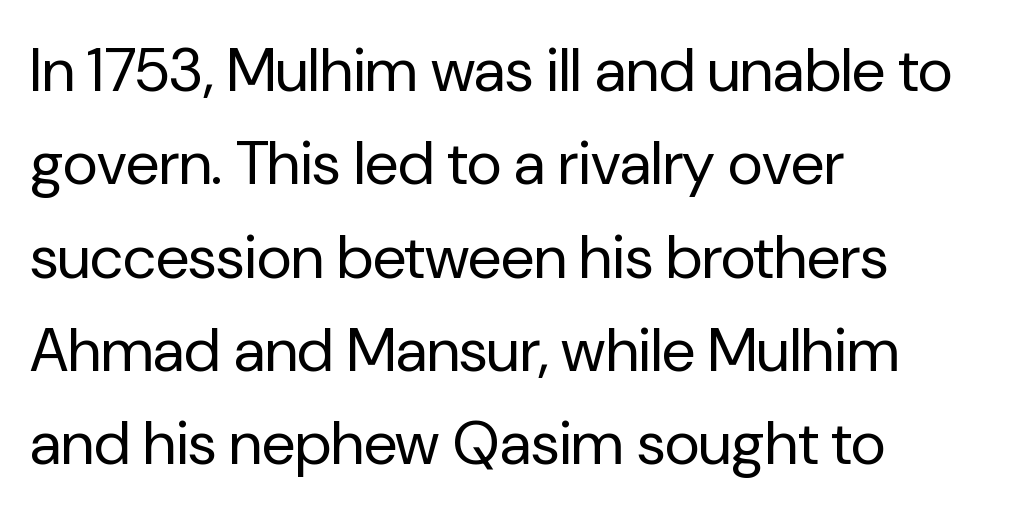
Underlining? Definitely not there. Does extra space separate the letters? No, they use regular spacing. This rendering employs a face without finishing strokes, i.e., a sans-serif. This sample is left-justified, so line endings fall wherever the words run out.
